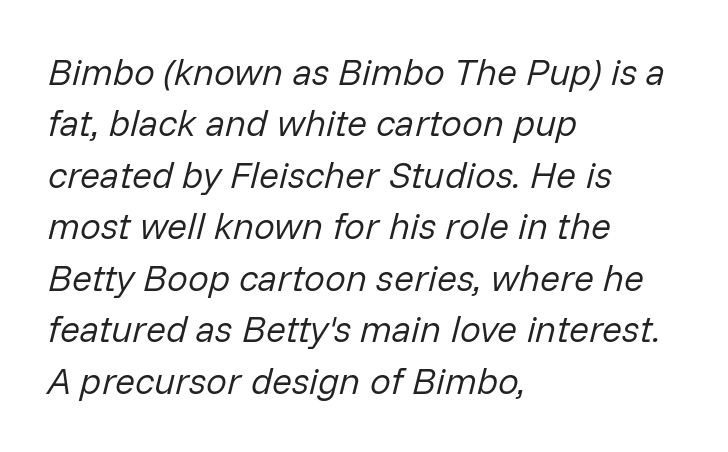
The image shows 37 px regular-weight type, italic (leaning right); set left-aligned, normal line spacing (1.39x), normal letter spacing, not underlined; low stroke contrast and a medium x-height.
